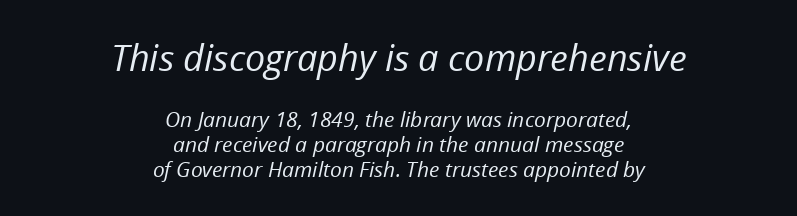
{"italic": "yes", "lean": "right", "slant_degrees": 12, "bold": "no", "weight": "regular", "width": "normal", "stroke_contrast": "low", "x_height": "medium", "monospaced": "no", "underline": "no", "align": "center", "line_spacing_ratio": 1.19, "letter_spacing": "normal", "letter_spacing_em": 0.0, "larger_block": "first", "size_ratio": 1.71, "glyph_px": 36}
